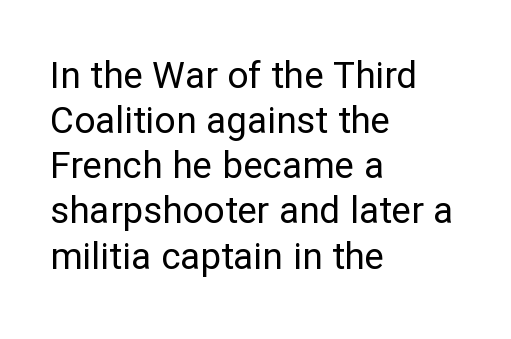
The passage shown is typed in a proportional face where columns would drift. Stems and bowls with no extra thickness — not bold. The letters stand upright; this is a roman face. Nope, no serifs anywhere on these letters. The setting favours the left margin, as ordinary paragraphs usually do. Just letters on the line, the space beneath them empty.
